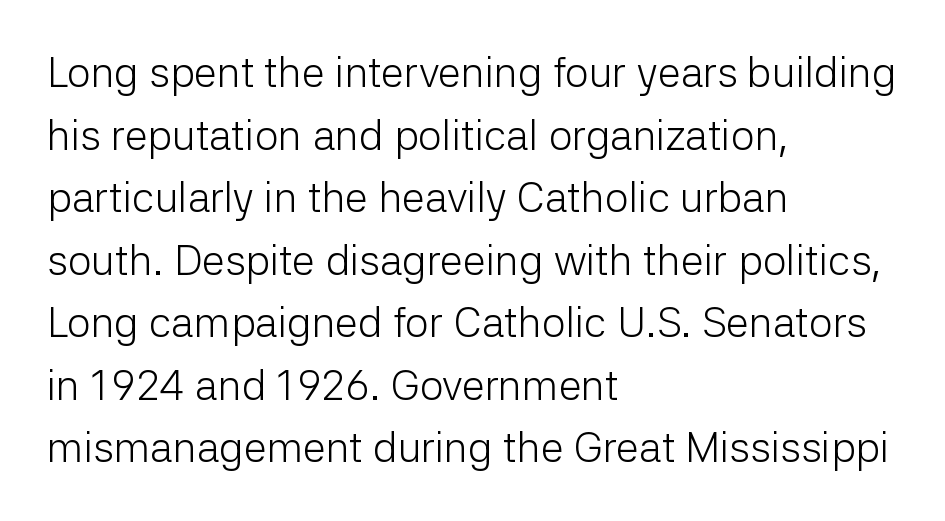
Nothing heavy about these letters — not bold at all. Tracking value appears to be zero — textbook default spacing. Whoever set this chose a conventional vertical rhythm. I'd call this a sans setting — the letters go barefoot. Lines of text with bare space underneath. The letters stand straight up with perfectly vertical stems.
